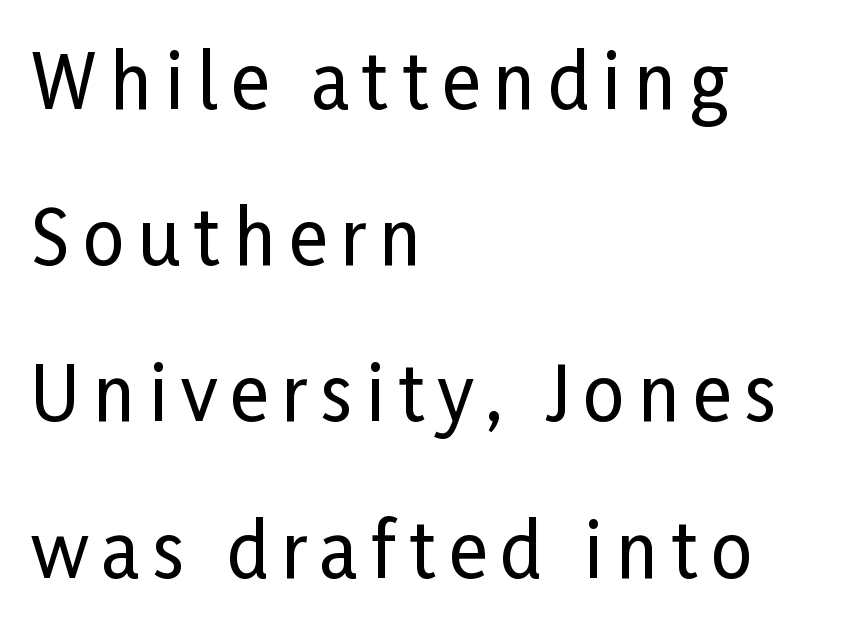
The image shows 73 px condensed sans-serif type, upright; set left-aligned, loose line spacing (2.14x), not underlined; low stroke contrast and a medium x-height.
